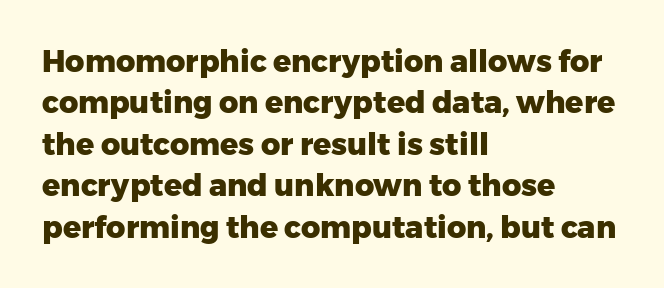
The image shows 30 px heavy sans-serif type, upright; set left-aligned, normal line spacing (1.38x), normal letter spacing, not underlined; low stroke contrast and a medium x-height.
